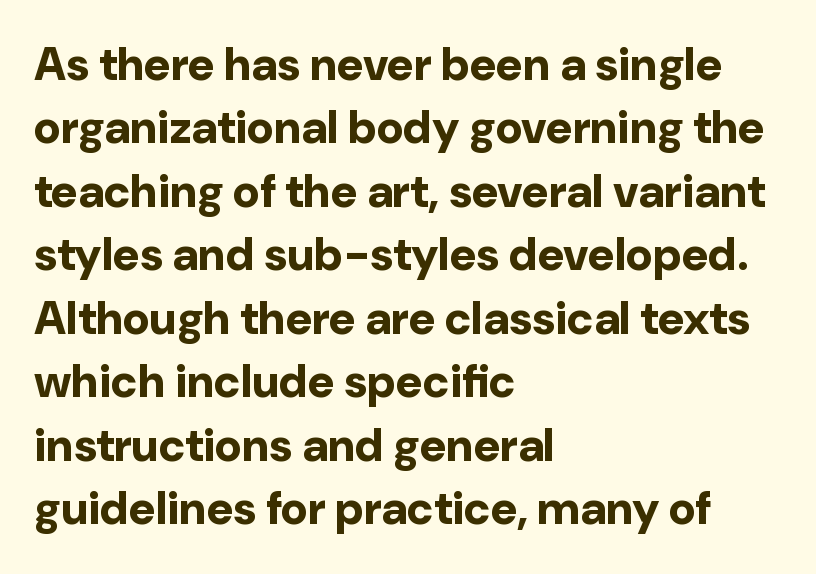
Q: Is the text bold? A: Yes.
Q: Is the text italic (slanted)? A: No, it is upright.
Q: Is the typeface a serif or a sans-serif typeface? A: Sans-serif.
Q: Is the text underlined? A: No.
Q: How is the paragraph aligned? A: Left-aligned.
Q: Is the spacing between letters normal or unusually wide? A: Normal.
Q: Is the spacing between lines tight, normal or loose? A: Normal.
Q: Width (condensed, normal, or wide)? A: Normal.
Q: Stroke contrast? A: Low.
Q: x-height? A: Medium.
Q: Monospaced? A: No.
